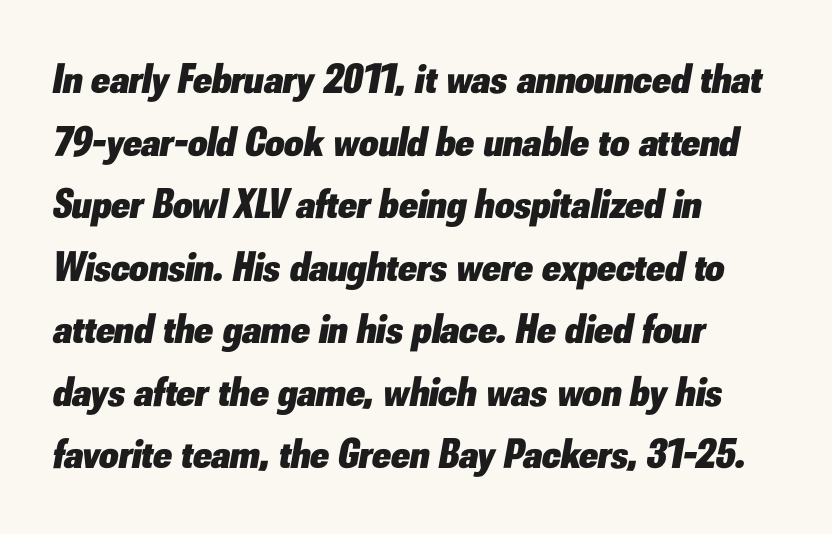
Q: Is the text bold? A: Yes.
Q: Is the text italic (slanted)? A: Yes, it leans right by about 10 degrees.
Q: Is the text underlined? A: No.
Q: How is the paragraph aligned? A: Left-aligned.
Q: Is the spacing between letters normal or unusually wide? A: Normal.
Q: Is the spacing between lines tight, normal or loose? A: Normal.
Q: Width (condensed, normal, or wide)? A: Normal.
Q: Stroke contrast? A: Low.
Q: x-height? A: Small.
Q: Monospaced? A: No.
